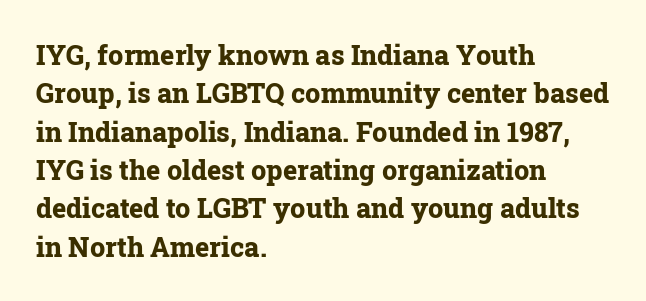
The image shows 27 px bold type, upright; set left-aligned, normal line spacing (1.42x), normal letter spacing, not underlined.
